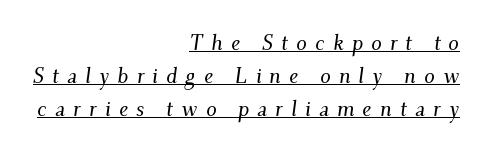
{"italic": "yes", "lean": "right", "slant_degrees": 9, "underline": "yes", "align": "right", "line_spacing": "normal", "line_spacing_ratio": 1.56, "letter_spacing": "wide", "letter_spacing_em": 0.39, "glyph_px": 21}
